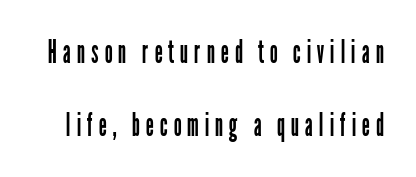
{"serif": "no", "italic": "no", "bold": "no", "weight": "regular", "width": "condensed", "stroke_contrast": "low", "x_height": "medium", "monospaced": "no", "underline": "no", "line_spacing": "loose", "line_spacing_ratio": 2.27, "glyph_px": 32}
